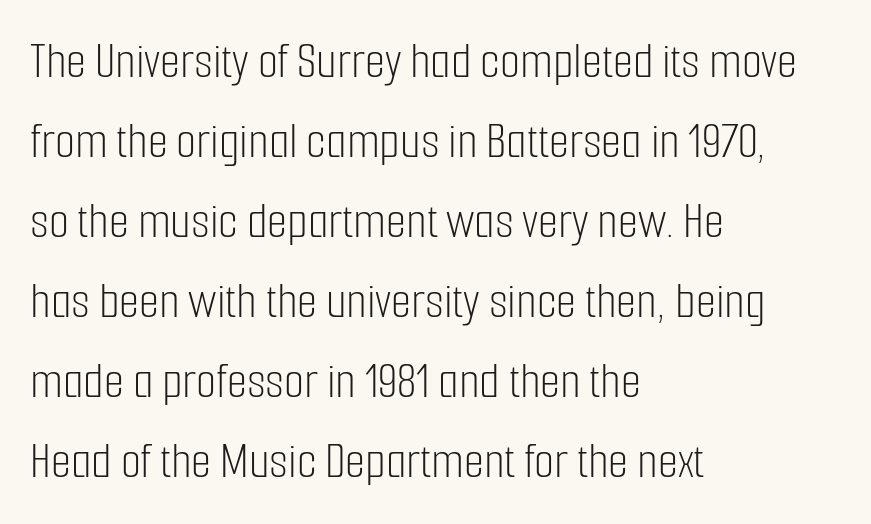
The image shows 52 px light, condensed sans-serif type, upright; set left-aligned, normal line spacing (1.54x), normal letter spacing, not underlined; low stroke contrast and a medium x-height.
